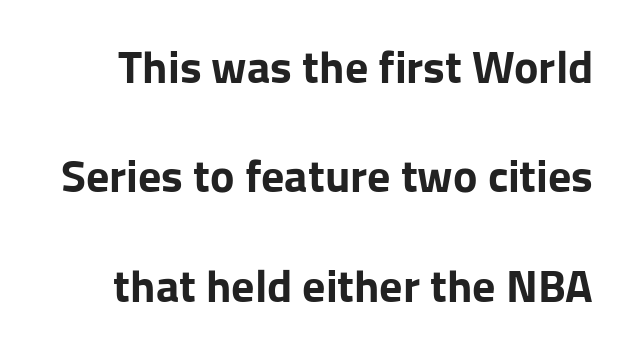
Q: Is the text bold? A: Yes.
Q: Is the text italic (slanted)? A: No, it is upright.
Q: Is the typeface a serif or a sans-serif typeface? A: Sans-serif.
Q: Is the text underlined? A: No.
Q: Is the spacing between letters normal or unusually wide? A: Normal.
Q: Is the spacing between lines tight, normal or loose? A: Loose.
Q: Width (condensed, normal, or wide)? A: Normal.
Q: Stroke contrast? A: Low.
Q: x-height? A: Medium.
Q: Monospaced? A: No.
